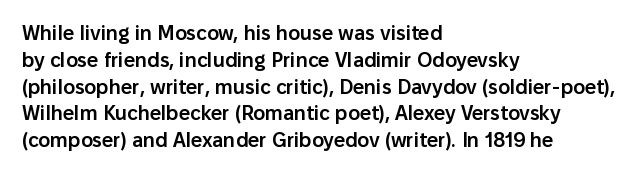
The image shows 20 px text type, upright; set left-aligned, normal line spacing (1.34x), normal letter spacing, not underlined.
